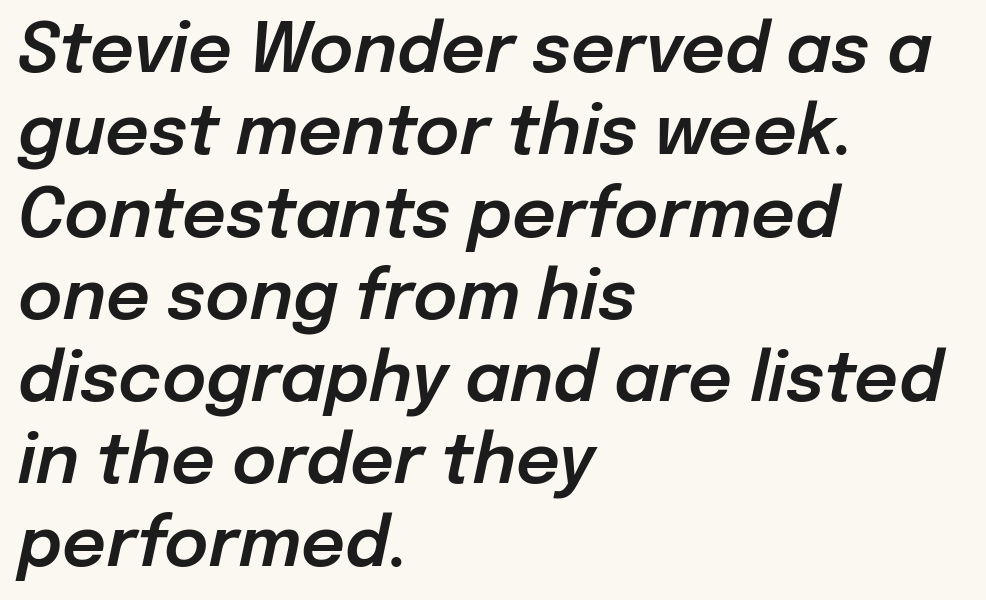
Q: Is the text italic (slanted)? A: Yes, it leans right by about 12 degrees.
Q: Is the text underlined? A: No.
Q: How is the paragraph aligned? A: Left-aligned.
Q: Is the spacing between letters normal or unusually wide? A: Normal.
Q: Width (condensed, normal, or wide)? A: Normal.
Q: Stroke contrast? A: Low.
Q: x-height? A: Medium.
Q: Monospaced? A: No.
